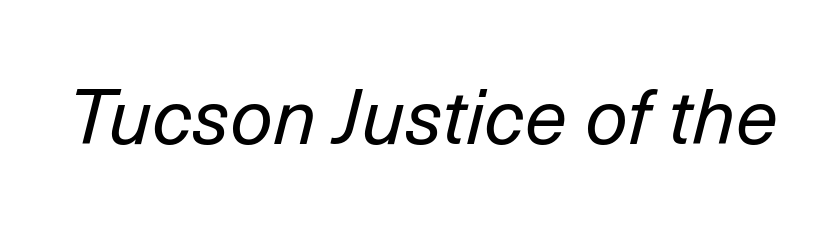
The image shows 76 px regular-weight type, italic (leaning right); set normal letter spacing, not underlined; low stroke contrast and a medium x-height.
